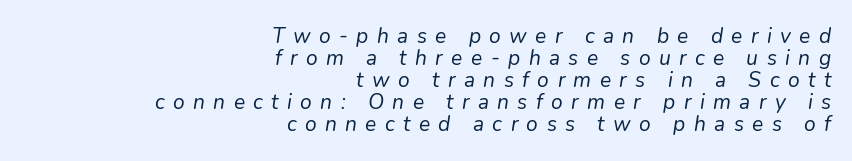
The image shows 21 px text type, italic (leaning right); set right-aligned, tight line spacing (1.05x), unusually wide letter spacing (+0.4 em), not underlined.
